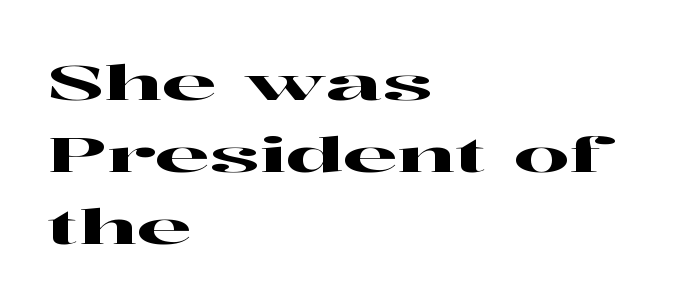
{"serif": "yes", "italic": "no", "width": "wide", "stroke_contrast": "high", "x_height": "medium", "monospaced": "no", "underline": "no", "align": "left", "line_spacing": "normal", "line_spacing_ratio": 1.47, "letter_spacing": "normal", "letter_spacing_em": 0.0, "glyph_px": 49}
